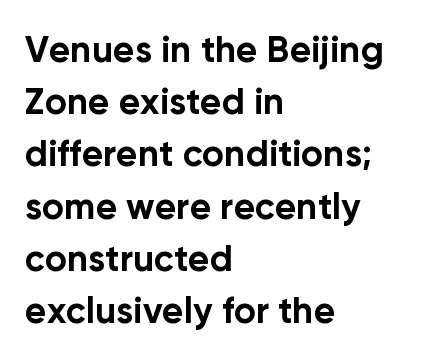
The font is running at its bold setting. The type is set solid horizontally, with unmodified tracking. It's the straight-up-and-down kind of type. Normally led — the rows are evenly, conventionally spaced. Type without underlining.
